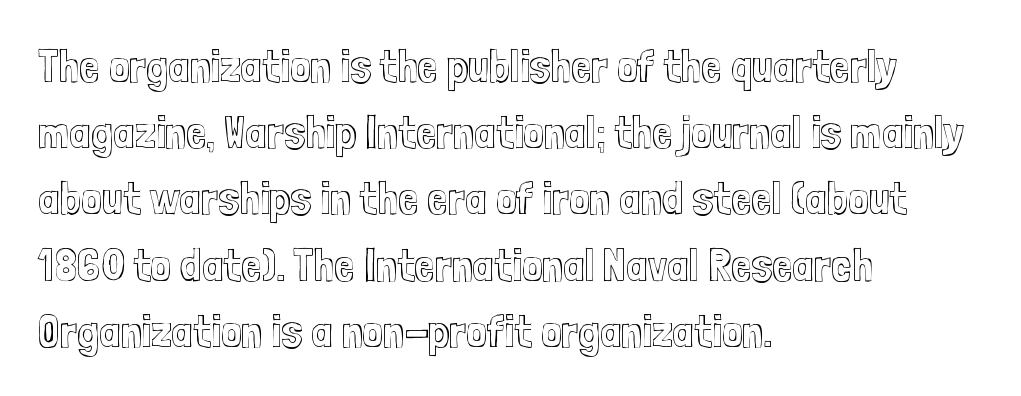
Q: Is the text italic (slanted)? A: No, it is upright.
Q: Is the text underlined? A: No.
Q: How is the paragraph aligned? A: Left-aligned.
Q: Is the spacing between letters normal or unusually wide? A: Normal.
Q: Is the spacing between lines tight, normal or loose? A: Normal.
Q: Width (condensed, normal, or wide)? A: Condensed.
Q: x-height? A: Medium.
Q: Monospaced? A: No.
